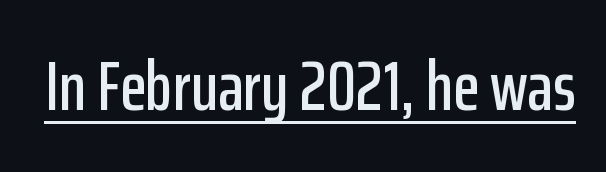
{"serif": "no", "italic": "no", "width": "condensed", "stroke_contrast": "low", "x_height": "medium", "monospaced": "no", "underline": "yes", "letter_spacing": "normal", "letter_spacing_em": 0.0, "glyph_px": 69}
